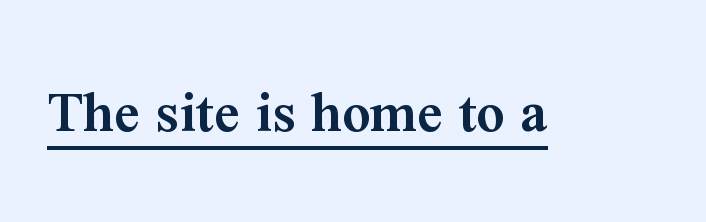
This is serif lettering, the kind often seen in printed books. Look at the stroke-to-counter ratio: somewhat heavy, a semibold. Underlined type. The specimen reads as upright at a glance. You could not count columns in this text — the font is proportionally spaced.
